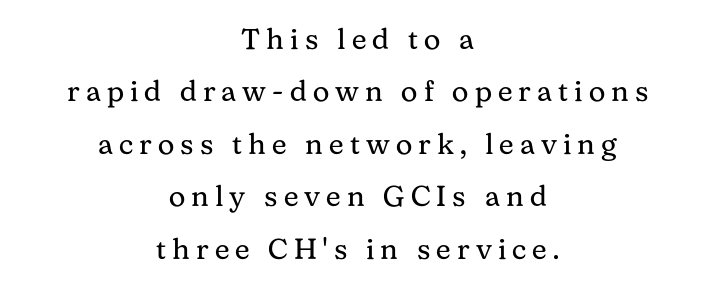
The image shows 29 px regular-weight serif type, upright; set centered, line spacing 1.81x, unusually wide letter spacing (+0.21 em), not underlined; medium stroke contrast and a medium x-height.
